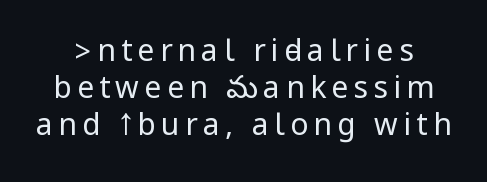
A clean baseline with only descenders dipping below it. Quick note: not italic, upright. Typographically, this falls in the sans-serif category. Bold? No — there's no thickening of the strokes.
